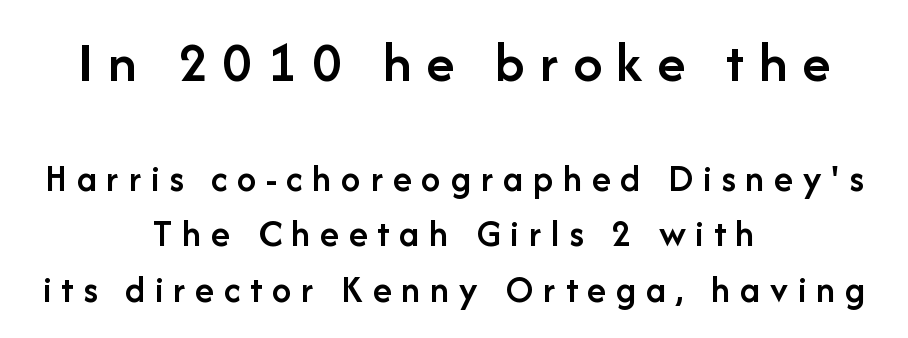
Look at the stroke-to-counter ratio: somewhat heavy, a semibold. Each line is balanced around a shared central axis. Here the glyphs are tracked loosely, breaking word shapes into spaced letters. Each letter's strokes conclude bluntly, with no projecting serifs.
